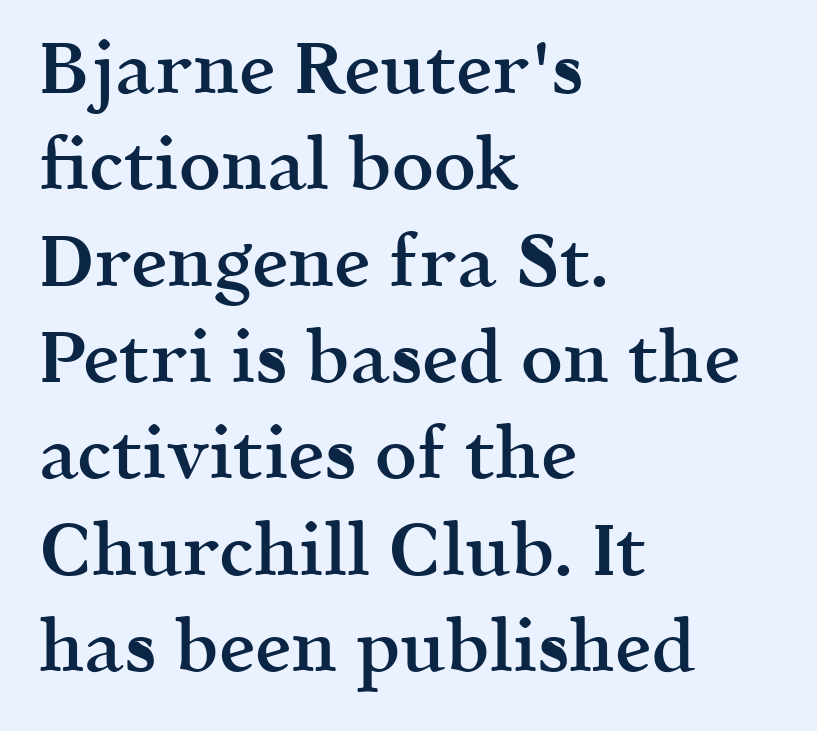
Q: Is the text bold? A: Semi-bold.
Q: Is the text italic (slanted)? A: No, it is upright.
Q: Is the typeface a serif or a sans-serif typeface? A: Serif.
Q: Is the text underlined? A: No.
Q: How is the paragraph aligned? A: Left-aligned.
Q: Is the spacing between letters normal or unusually wide? A: Normal.
Q: Is the spacing between lines tight, normal or loose? A: Normal.
Q: Width (condensed, normal, or wide)? A: Normal.
Q: x-height? A: Medium.
Q: Monospaced? A: No.
